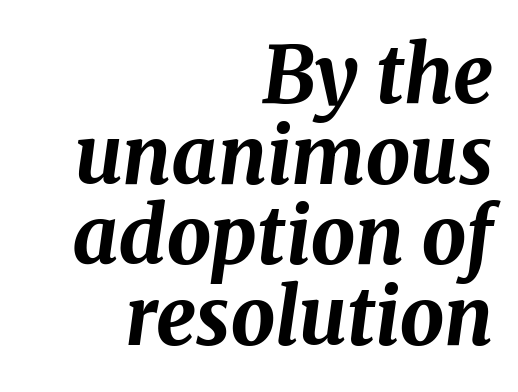
Quick note: underline off. Students, observe: this is what under-led, compact text looks like. Line endings align vertically; line beginnings do not. Yep, that's italic — everything's leaning. A full-strength bold gives these letters their thick strokes.
